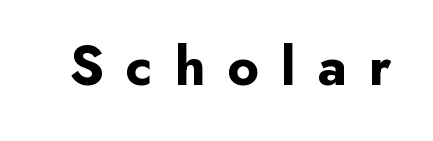
The image shows 56 px bold sans-serif type, upright; set unusually wide letter spacing (+0.39 em), not underlined; low stroke contrast and a small x-height.
